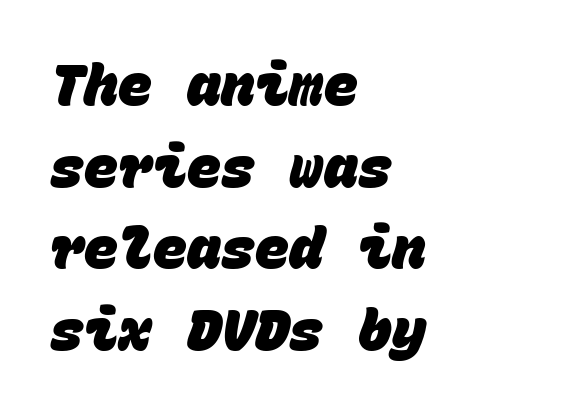
{"serif": "no", "bold": "yes", "weight": "heavy", "width": "normal", "stroke_contrast": "low", "x_height": "large", "monospaced": "yes", "underline": "no", "align": "left", "line_spacing": "normal", "line_spacing_ratio": 1.43, "letter_spacing": "normal", "letter_spacing_em": 0.0, "glyph_px": 57}
